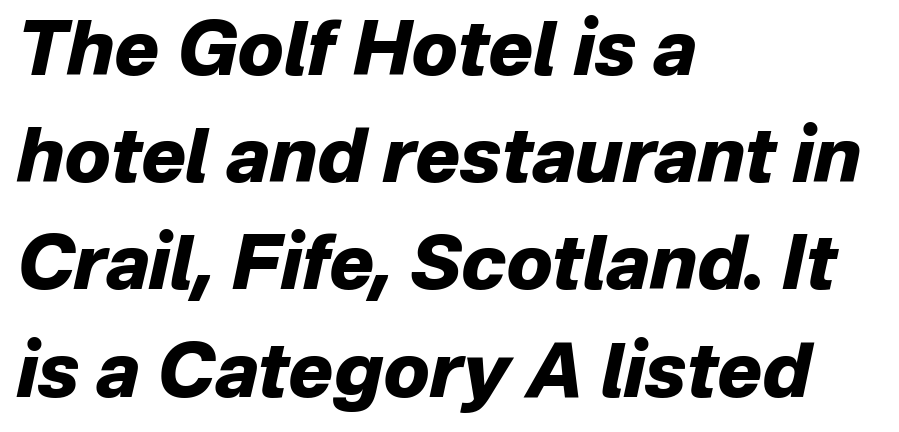
Q: Is the text bold? A: Yes.
Q: Is the text italic (slanted)? A: Yes, it leans right by about 12 degrees.
Q: Is the text underlined? A: No.
Q: How is the paragraph aligned? A: Left-aligned.
Q: Is the spacing between letters normal or unusually wide? A: Normal.
Q: Is the spacing between lines tight, normal or loose? A: Normal.
Q: Width (condensed, normal, or wide)? A: Normal.
Q: Stroke contrast? A: Low.
Q: x-height? A: Medium.
Q: Monospaced? A: No.
